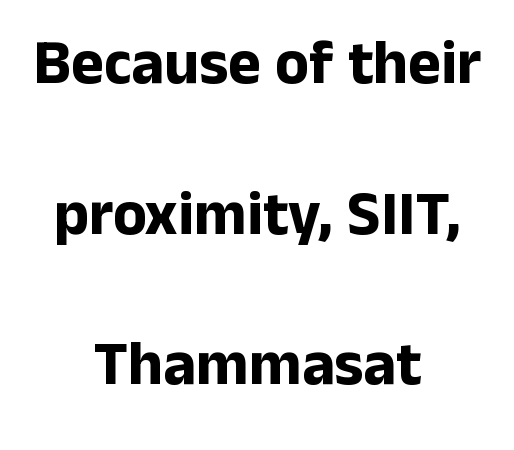
The image shows 62 px bold sans-serif type, upright; set centered, loose line spacing (2.43x), normal letter spacing, not underlined; low stroke contrast and a medium x-height.
